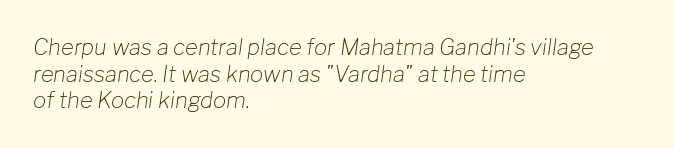
{"italic": "yes", "lean": "right", "slant_degrees": 8, "bold": "no", "underline": "no", "align": "left", "line_spacing_ratio": 1.21, "letter_spacing": "normal", "letter_spacing_em": 0.0, "glyph_px": 22}
